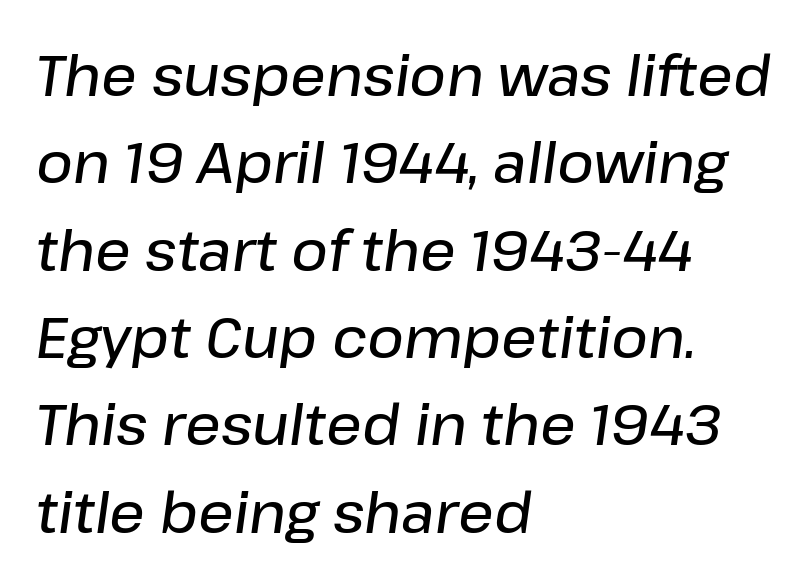
{"italic": "yes", "lean": "right", "slant_degrees": 8, "bold": "semi", "weight": "semibold", "width": "normal", "stroke_contrast": "low", "x_height": "medium", "monospaced": "no", "underline": "no", "align": "left", "line_spacing": "normal", "line_spacing_ratio": 1.56, "letter_spacing": "normal", "letter_spacing_em": 0.0, "glyph_px": 56}
